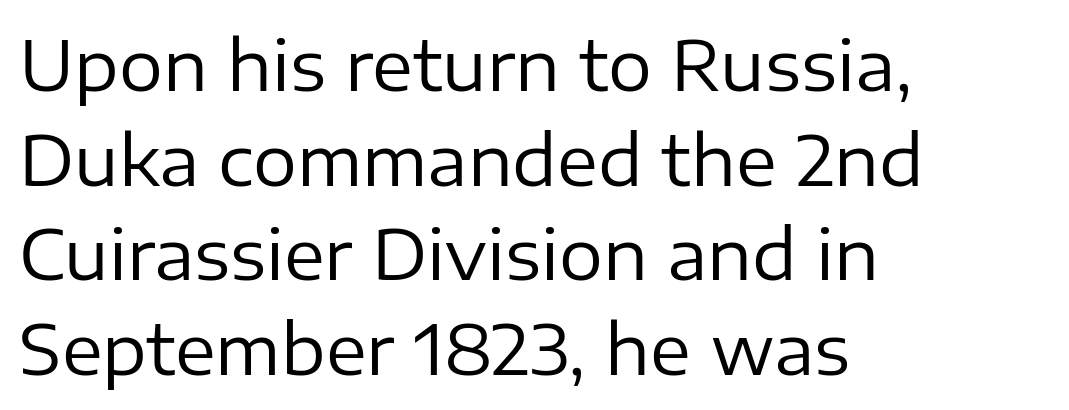
The image shows 69 px regular-weight sans-serif type, upright; set left-aligned, normal line spacing (1.37x), normal letter spacing, not underlined; low stroke contrast and a medium x-height.
